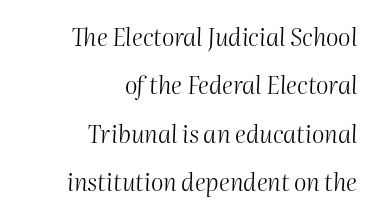
Q: Is the text bold? A: No.
Q: Is the text italic (slanted)? A: Yes, it leans right by about 2 degrees.
Q: Is the text underlined? A: No.
Q: How is the paragraph aligned? A: Right-aligned.
Q: Is the spacing between letters normal or unusually wide? A: Normal.
Q: Is the spacing between lines tight, normal or loose? A: Loose.
